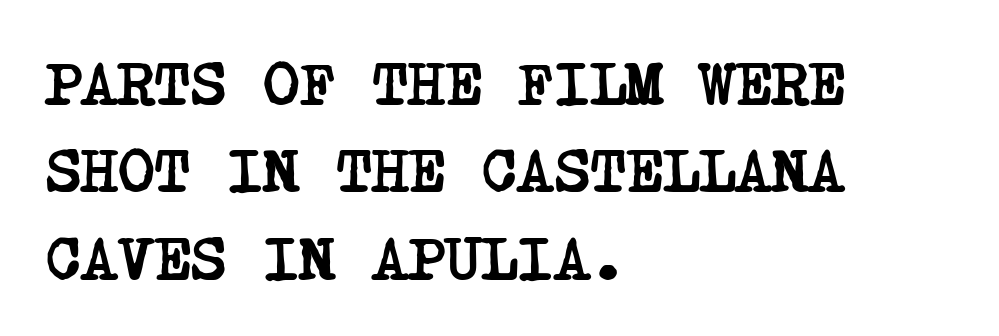
{"serif": "yes", "bold": "yes", "weight": "semibold", "width": "condensed", "stroke_contrast": "low", "x_height": "large", "underline": "no", "align": "left", "line_spacing": "normal", "line_spacing_ratio": 1.41, "letter_spacing": "normal", "letter_spacing_em": 0.0, "glyph_px": 62}
